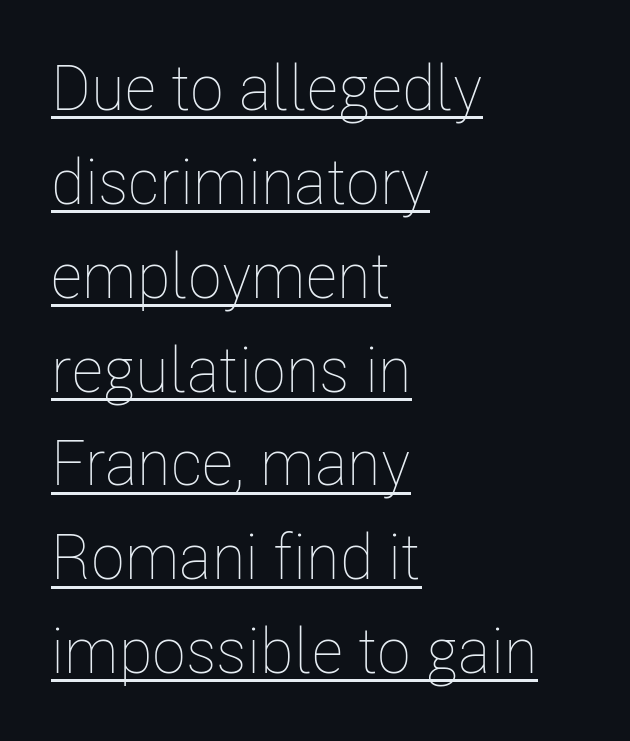
A baseline rule has been typeset under these characters. The horizontal fit of the characters is conventional and even. Designer's note — italics off, roman on. Leading matches the norm, producing a regular column. Caption: face not bold, strokes unweighted.
